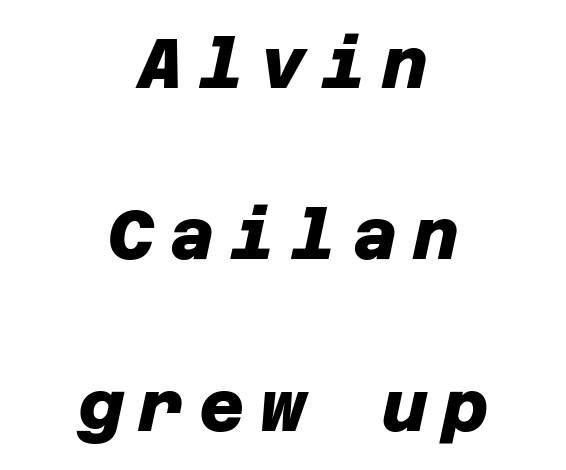
The image shows 70 px heavy sans-serif type; set centered, loose line spacing (2.45x), unusually wide letter spacing (+0.22 em), not underlined; low stroke contrast and a large x-height.
